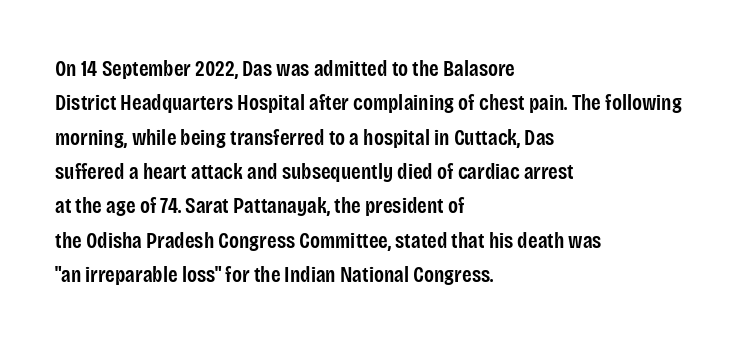
The image shows 22 px text type, upright; set left-aligned, normal line spacing (1.56x), normal letter spacing, not underlined.
